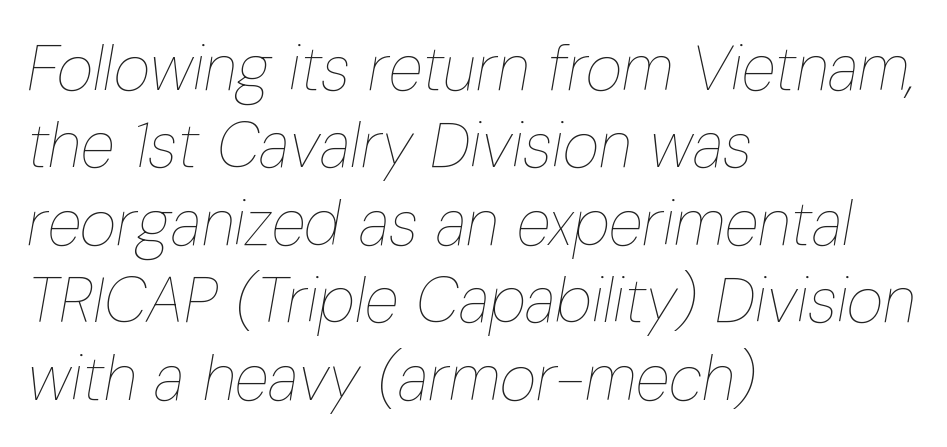
Q: Is the text bold? A: No.
Q: Is the text italic (slanted)? A: Yes, it leans right by about 10 degrees.
Q: Is the text underlined? A: No.
Q: How is the paragraph aligned? A: Left-aligned.
Q: Is the spacing between letters normal or unusually wide? A: Normal.
Q: Width (condensed, normal, or wide)? A: Condensed.
Q: Stroke contrast? A: Low.
Q: x-height? A: Medium.
Q: Monospaced? A: No.
